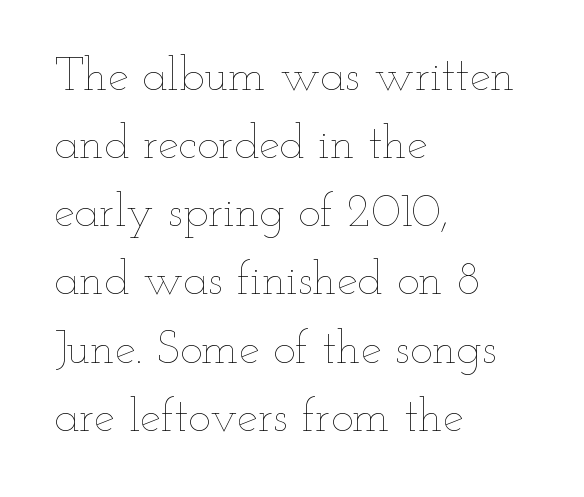
The image shows 47 px thin, wide type, upright; set left-aligned, normal line spacing (1.45x), normal letter spacing, not underlined; low stroke contrast and a small x-height.
